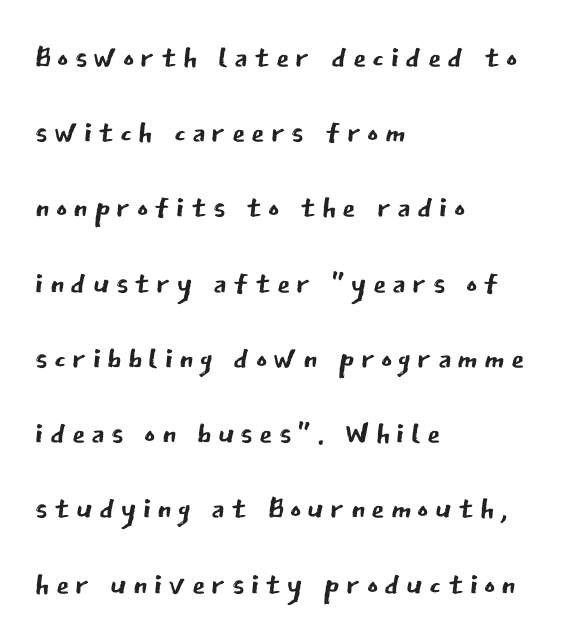
Q: Is the text bold? A: No.
Q: Is the text italic (slanted)? A: No, it is upright.
Q: Is the typeface a serif or a sans-serif typeface? A: Sans-serif.
Q: Is the text underlined? A: No.
Q: How is the paragraph aligned? A: Left-aligned.
Q: Width (condensed, normal, or wide)? A: Normal.
Q: Stroke contrast? A: Low.
Q: x-height? A: Medium.
Q: Monospaced? A: No.
